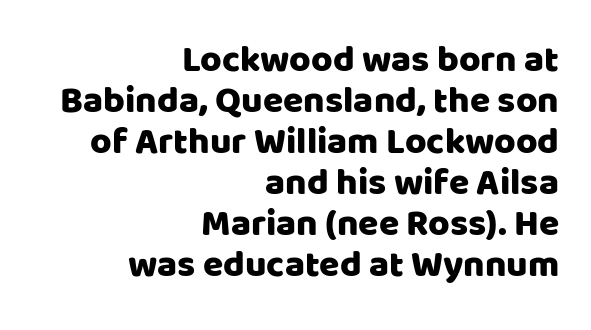
{"serif": "no", "italic": "no", "width": "normal", "stroke_contrast": "low", "x_height": "large", "monospaced": "no", "underline": "no", "align": "right", "line_spacing": "tight", "line_spacing_ratio": 1.11, "letter_spacing": "normal", "letter_spacing_em": 0.0, "glyph_px": 37}
